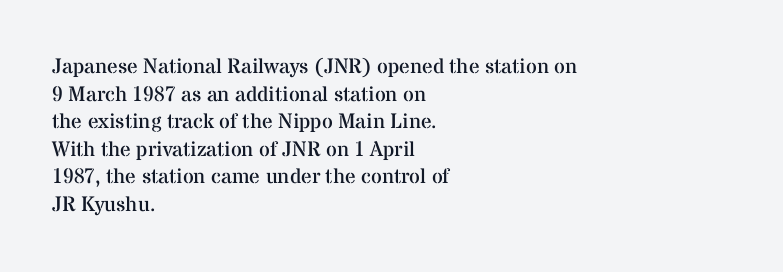
{"italic": "no", "bold": "no", "underline": "no", "align": "left", "line_spacing": "normal", "line_spacing_ratio": 1.31, "letter_spacing": "normal", "letter_spacing_em": 0.0, "glyph_px": 21}
